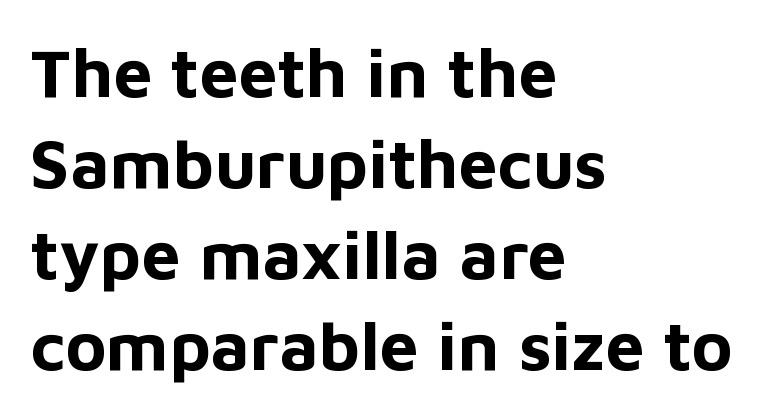
{"serif": "no", "italic": "no", "bold": "yes", "weight": "bold", "width": "normal", "stroke_contrast": "low", "x_height": "medium", "monospaced": "no", "underline": "no", "align": "left", "line_spacing": "normal", "line_spacing_ratio": 1.32, "letter_spacing": "normal", "letter_spacing_em": 0.0, "glyph_px": 69}
